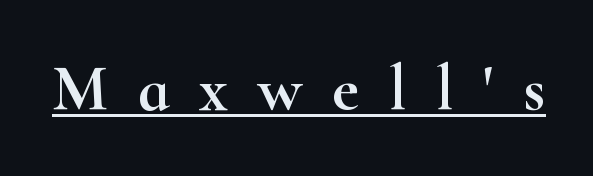
Q: Is the text italic (slanted)? A: No, it is upright.
Q: Is the typeface a serif or a sans-serif typeface? A: Serif.
Q: Is the text underlined? A: Yes.
Q: Is the spacing between letters normal or unusually wide? A: Unusually wide.
Q: Width (condensed, normal, or wide)? A: Wide.
Q: Stroke contrast? A: High.
Q: x-height? A: Small.
Q: Monospaced? A: No.
